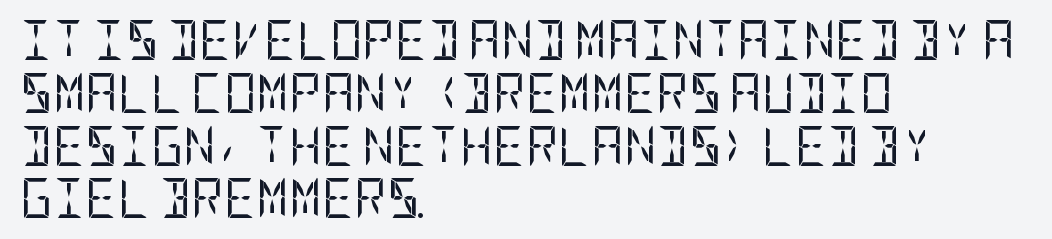
Serif or sans? Sans — the stroke terminals are bare. Think standard paragraph weight, or any step lighter than that. A typesetter would mark this as roman, not italic. Line starts are locked; line ends wander. There is no visible air inserted between adjacent glyphs.
